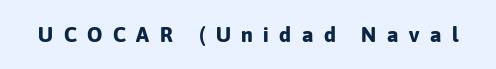
The type sits square on the baseline with zero lean. The characters look thick and weighty, a clear bold. The string is rendered with underlining switched off. A typesetter would call this heavily tracked-out type.
